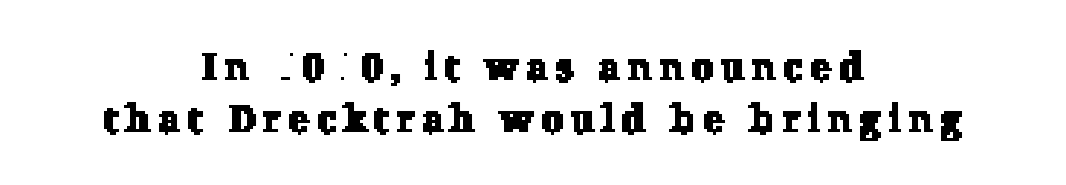
The image shows 39 px serif type; set centered, normal line spacing (1.33x), unusually wide letter spacing (+0.2 em), not underlined; low stroke contrast and a medium x-height.
